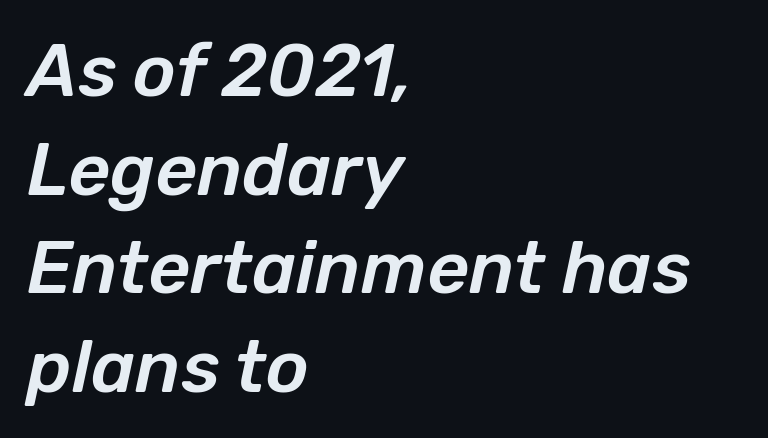
Q: Is the text italic (slanted)? A: Yes, it leans right by about 12 degrees.
Q: Is the text underlined? A: No.
Q: How is the paragraph aligned? A: Left-aligned.
Q: Is the spacing between letters normal or unusually wide? A: Normal.
Q: Is the spacing between lines tight, normal or loose? A: Normal.
Q: Width (condensed, normal, or wide)? A: Normal.
Q: Stroke contrast? A: Low.
Q: x-height? A: Medium.
Q: Monospaced? A: No.
